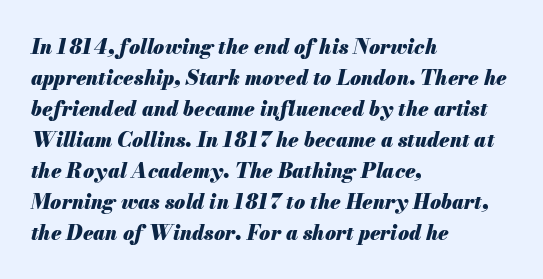
{"italic": "yes", "lean": "right", "slant_degrees": 13, "bold": "yes", "underline": "no", "align": "left", "line_spacing": "normal", "line_spacing_ratio": 1.55, "letter_spacing": "normal", "letter_spacing_em": 0.0, "glyph_px": 20}
